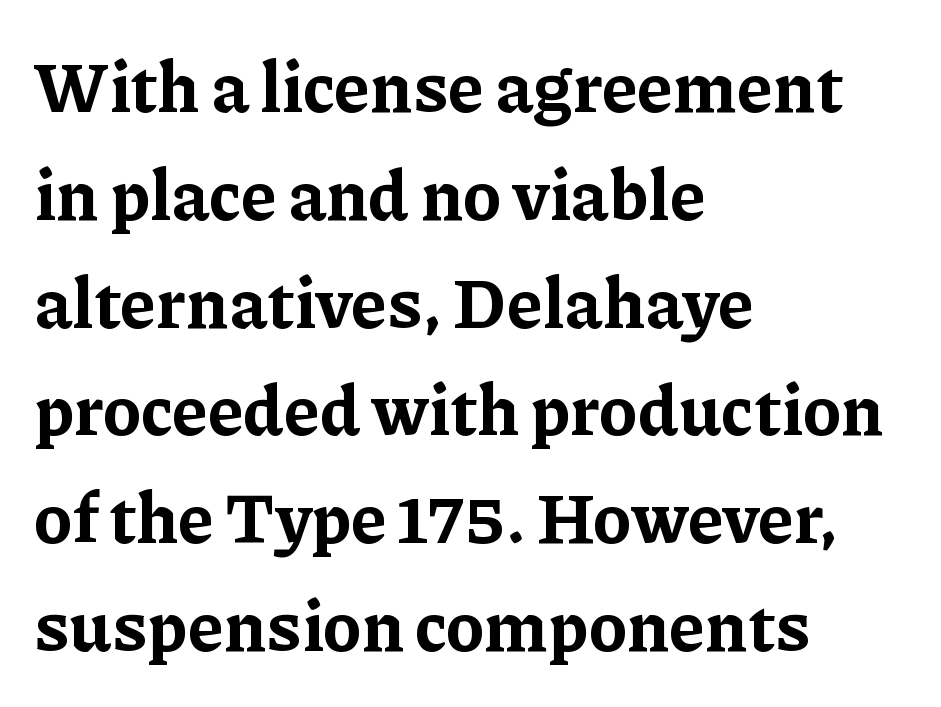
Q: Is the text bold? A: Yes.
Q: Is the text italic (slanted)? A: No, it is upright.
Q: Is the typeface a serif or a sans-serif typeface? A: Serif.
Q: Is the text underlined? A: No.
Q: How is the paragraph aligned? A: Left-aligned.
Q: Is the spacing between letters normal or unusually wide? A: Normal.
Q: Is the spacing between lines tight, normal or loose? A: Normal.
Q: Width (condensed, normal, or wide)? A: Normal.
Q: Stroke contrast? A: Low.
Q: x-height? A: Medium.
Q: Monospaced? A: No.
